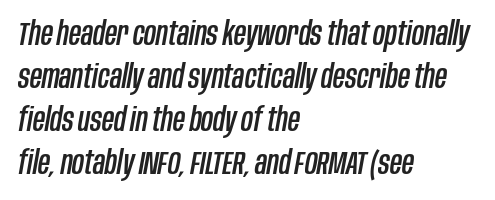
Q: Is the text italic (slanted)? A: Yes, it leans right by about 10 degrees.
Q: Is the text underlined? A: No.
Q: How is the paragraph aligned? A: Left-aligned.
Q: Is the spacing between letters normal or unusually wide? A: Normal.
Q: Is the spacing between lines tight, normal or loose? A: Normal.
Q: Width (condensed, normal, or wide)? A: Condensed.
Q: Stroke contrast? A: Low.
Q: x-height? A: Large.
Q: Monospaced? A: No.
